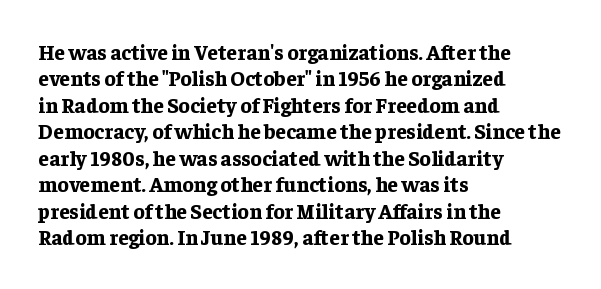
What weight is shown? A full bold with thick strokes. The lettering holds an erect, upright posture throughout. Plain, unruled lines of type. The rendering keeps characters at their native spacing. Leading: standard.
